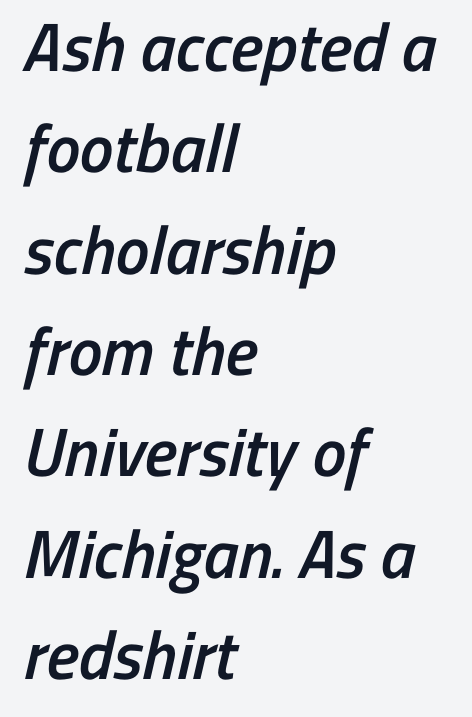
{"serif": "no", "bold": "semi", "weight": "semibold", "width": "condensed", "stroke_contrast": "low", "x_height": "medium", "monospaced": "no", "underline": "no", "align": "left", "line_spacing": "normal", "line_spacing_ratio": 1.49, "letter_spacing": "normal", "letter_spacing_em": 0.0, "glyph_px": 68}
